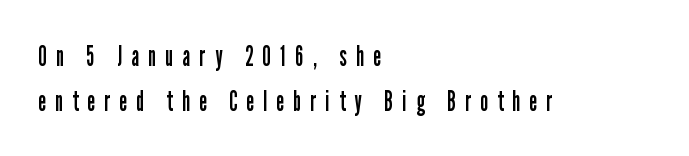
The image shows 28 px regular-weight, condensed sans-serif type, upright; set left-aligned, normal line spacing (1.6x), unusually wide letter spacing (+0.34 em), not underlined; low stroke contrast and a medium x-height.
